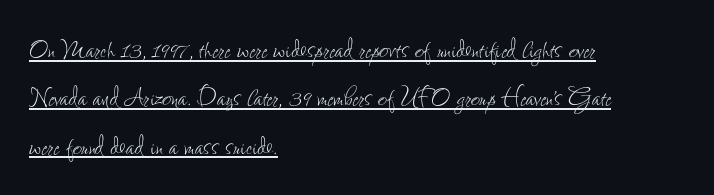
This sample has the flowing, uneven cadence of proportional lettering. These lines keep a tight, regular rhythm from letter to letter. The typesetter has applied underlining to the passage shown. No letter is thick-stroked: the sample isn't bold.
